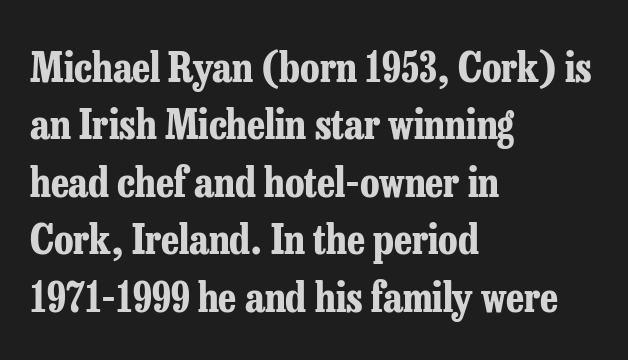
You can tell it's not italic because the verticals are truly vertical. Spacing between characters is what you'd get straight out of the box. These lines stack with their left ends in a neat column. The passage shown is typed in a proportional face where columns would drift.
